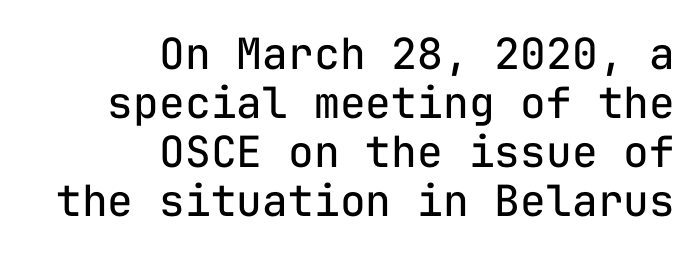
{"serif": "no", "italic": "no", "bold": "no", "weight": "regular", "width": "normal", "stroke_contrast": "low", "x_height": "medium", "monospaced": "yes", "underline": "no", "align": "right", "line_spacing": "tight", "line_spacing_ratio": 1.14, "letter_spacing": "normal", "letter_spacing_em": 0.0, "glyph_px": 43}
